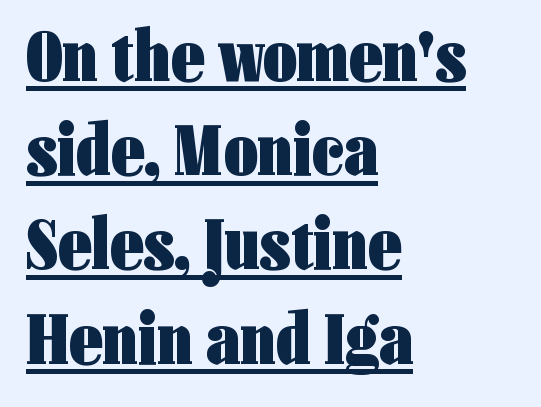
Italic: no, the glyphs are upright roman. Layout note: lines flush left. The passage shown stacks its lines at a standard gap. Students, observe the line beneath the letters — that is underlining.
